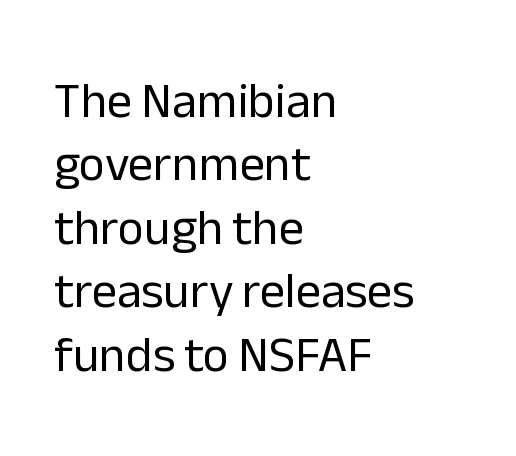
{"serif": "no", "italic": "no", "bold": "no", "weight": "regular", "width": "normal", "stroke_contrast": "low", "x_height": "medium", "monospaced": "no", "underline": "no", "align": "left", "line_spacing": "normal", "line_spacing_ratio": 1.27, "letter_spacing": "normal", "letter_spacing_em": 0.0, "glyph_px": 50}
